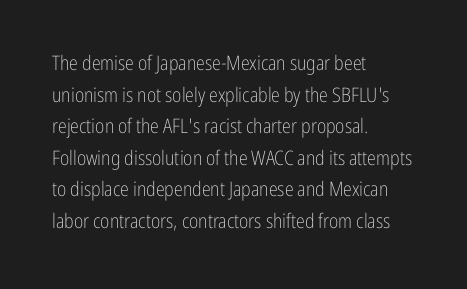
{"italic": "no", "bold": "no", "underline": "no", "align": "left", "line_spacing": "normal", "line_spacing_ratio": 1.58, "letter_spacing": "normal", "letter_spacing_em": 0.0, "glyph_px": 20}
